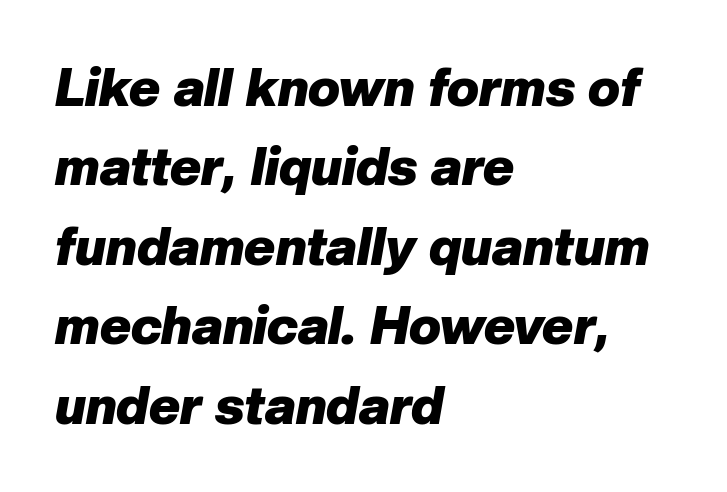
Proportional: the letters do not fall into vertical columns. Nobody drew a line under any word here. Strong, thick strokes mark this as bold type. The typography opts for an oblique posture over an upright one. These lines keep a tight, regular rhythm from letter to letter.
